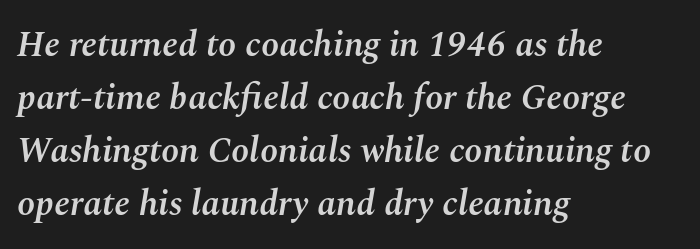
{"italic": "yes", "lean": "right", "slant_degrees": 10, "bold": "semi", "weight": "semibold", "width": "normal", "stroke_contrast": "medium", "x_height": "medium", "monospaced": "no", "underline": "no", "align": "left", "line_spacing": "normal", "line_spacing_ratio": 1.47, "letter_spacing": "normal", "letter_spacing_em": 0.0, "glyph_px": 36}
